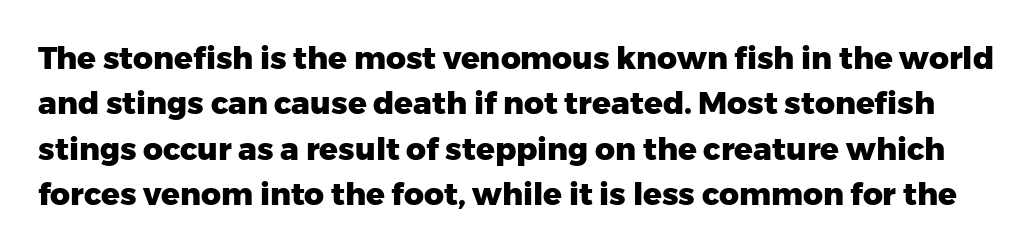
Compared with typical paragraphs, the rows here are spaced about the same. No feet cap the strokes, marking this as sans-serif type. The glyphs are unaccompanied by any horizontal stroke below them. Proportional: the letters do not fall into vertical columns. Notice how the stems are strictly vertical — no italics here.
